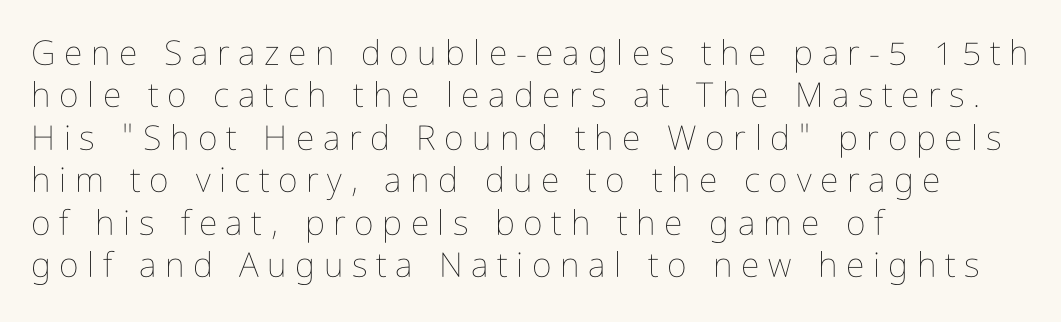
{"italic": "no", "bold": "no", "weight": "thin", "width": "condensed", "stroke_contrast": "low", "x_height": "medium", "monospaced": "no", "underline": "no", "align": "left", "line_spacing": "normal", "line_spacing_ratio": 1.25, "letter_spacing": "wide", "letter_spacing_em": 0.25, "glyph_px": 34}
